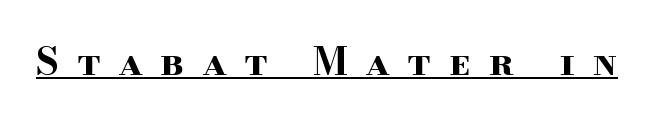
{"serif": "yes", "italic": "no", "bold": "yes", "weight": "bold", "width": "wide", "stroke_contrast": "high", "x_height": "small", "monospaced": "no", "underline": "yes", "letter_spacing": "wide", "letter_spacing_em": 0.47, "glyph_px": 38}
